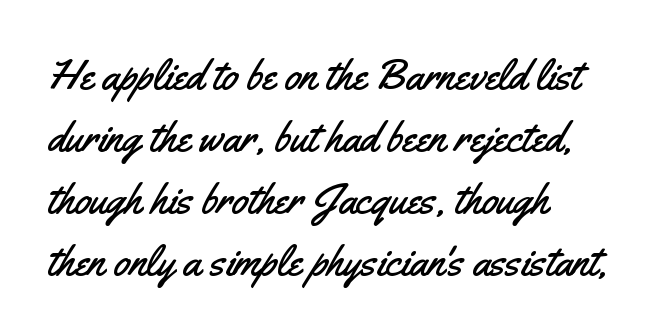
The image shows 43 px condensed sans-serif type; set left-aligned, normal line spacing (1.44x), normal letter spacing, not underlined; medium stroke contrast and a small x-height.
